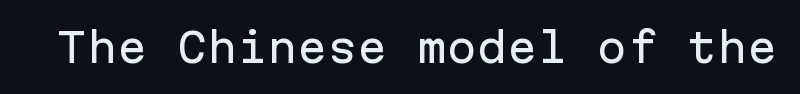
{"serif": "no", "italic": "no", "width": "normal", "stroke_contrast": "low", "x_height": "medium", "monospaced": "yes", "underline": "no", "letter_spacing": "normal", "letter_spacing_em": 0.0, "glyph_px": 40}
